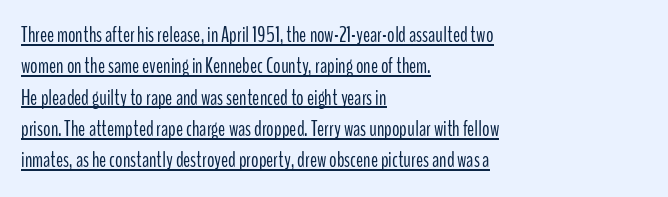
{"italic": "no", "bold": "no", "underline": "yes", "align": "left", "line_spacing": "normal", "line_spacing_ratio": 1.49, "letter_spacing": "normal", "letter_spacing_em": 0.0, "glyph_px": 21}
